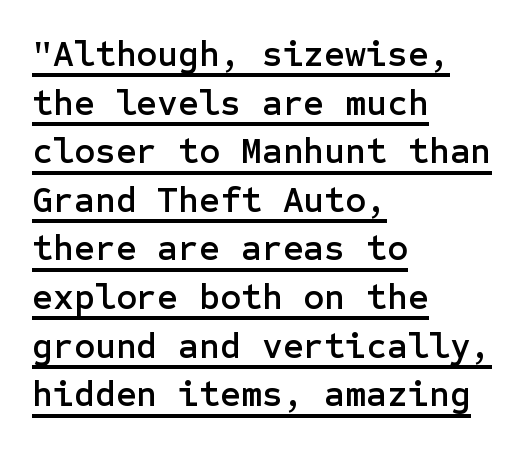
In terms of letterspacing, this is plain default setting. Descenders here cross a horizontal rule under the line. This block has exactly the height ordinary leading produces. Does the copy run flush right? No — it runs flush left. Upright lettering throughout. Serifs: no, the terminals of the letterforms are clean.
